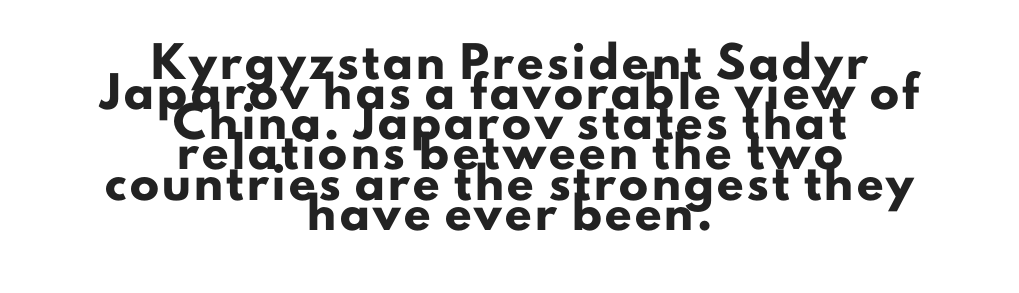
Q: Is the text bold? A: Yes.
Q: Is the text italic (slanted)? A: No, it is upright.
Q: Is the typeface a serif or a sans-serif typeface? A: Sans-serif.
Q: Is the text underlined? A: No.
Q: How is the paragraph aligned? A: Centered.
Q: Is the spacing between lines tight, normal or loose? A: Tight.
Q: Width (condensed, normal, or wide)? A: Normal.
Q: Stroke contrast? A: Low.
Q: x-height? A: Small.
Q: Monospaced? A: No.
